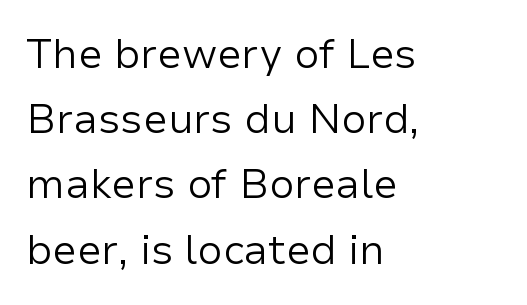
Q: Is the text bold? A: No.
Q: Is the text italic (slanted)? A: No, it is upright.
Q: Is the typeface a serif or a sans-serif typeface? A: Sans-serif.
Q: Is the text underlined? A: No.
Q: How is the paragraph aligned? A: Left-aligned.
Q: Is the spacing between letters normal or unusually wide? A: Normal.
Q: Is the spacing between lines tight, normal or loose? A: Normal.
Q: Width (condensed, normal, or wide)? A: Normal.
Q: Stroke contrast? A: Low.
Q: x-height? A: Medium.
Q: Monospaced? A: No.
